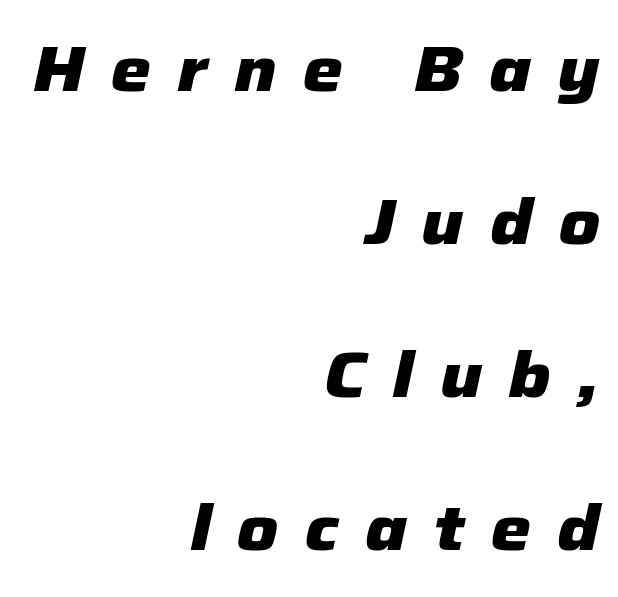
Q: Is the text bold? A: Yes.
Q: Is the text italic (slanted)? A: Yes, it leans right by about 12 degrees.
Q: Is the text underlined? A: No.
Q: How is the paragraph aligned? A: Right-aligned.
Q: Is the spacing between letters normal or unusually wide? A: Unusually wide.
Q: Is the spacing between lines tight, normal or loose? A: Loose.
Q: Width (condensed, normal, or wide)? A: Normal.
Q: Stroke contrast? A: Low.
Q: x-height? A: Medium.
Q: Monospaced? A: No.
